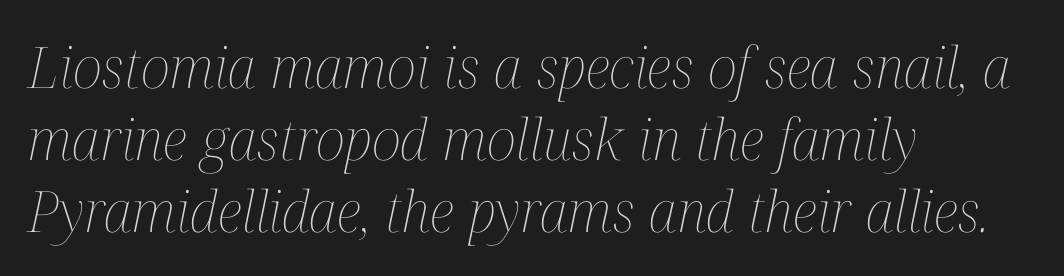
The lines are quadded left. A typesetter would mark this as italic. Only glyphs here, with clear space below each row. Horizontal bands of white between lines are of average thickness. No extra tracking has been applied to these lines.
